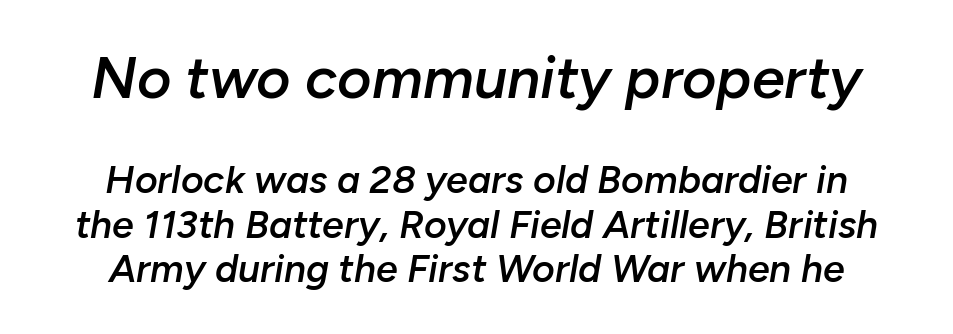
{"italic": "yes", "lean": "right", "slant_degrees": 10, "bold": "semi", "weight": "semibold", "width": "normal", "stroke_contrast": "low", "x_height": "medium", "monospaced": "no", "underline": "no", "line_spacing": "tight", "line_spacing_ratio": 1.14, "letter_spacing": "normal", "letter_spacing_em": 0.0, "larger_block": "first", "size_ratio": 1.51, "glyph_px": 59}
